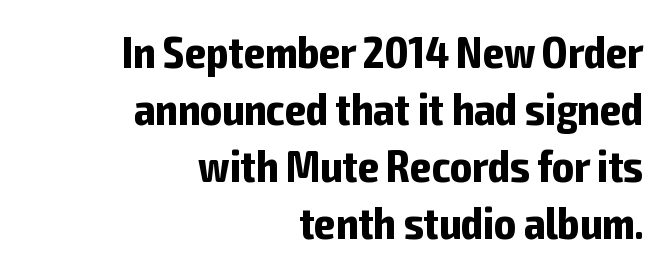
The image shows 45 px bold, condensed sans-serif type, upright; set right-aligned, normal line spacing (1.27x), normal letter spacing, not underlined; low stroke contrast and a medium x-height.
